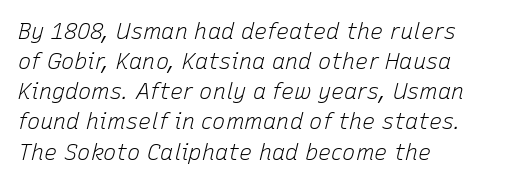
Q: Is the text bold? A: No.
Q: Is the text italic (slanted)? A: Yes, it leans right by about 15 degrees.
Q: Is the text underlined? A: No.
Q: How is the paragraph aligned? A: Left-aligned.
Q: Is the spacing between letters normal or unusually wide? A: Normal.
Q: Is the spacing between lines tight, normal or loose? A: Normal.
